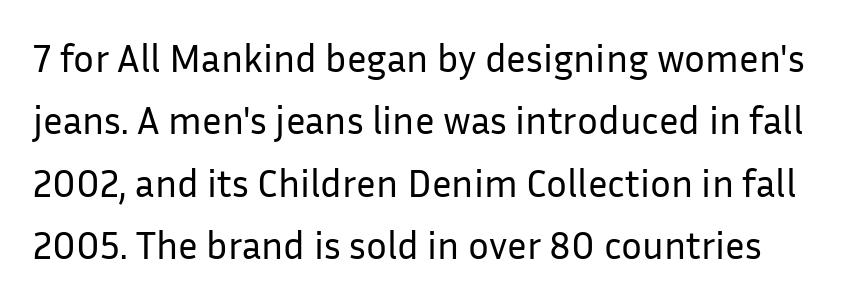
No italicization has been applied; the sample stays upright. The space directly below the letters is spotless. Compared with typical body copy, the letter spacing here is the same. Compared with typical paragraphs, the rows here are spaced about the same. The font family rendered here belongs to the sans-serif group. Note the varied advance widths — an 'i' is clearly narrower than an 'm'.
